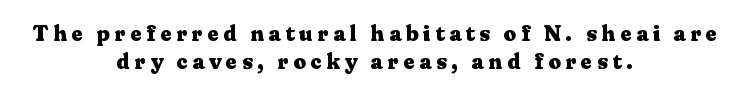
The image shows 22 px bold type, upright; set centered, normal line spacing (1.28x), unusually wide letter spacing (+0.21 em), not underlined.
